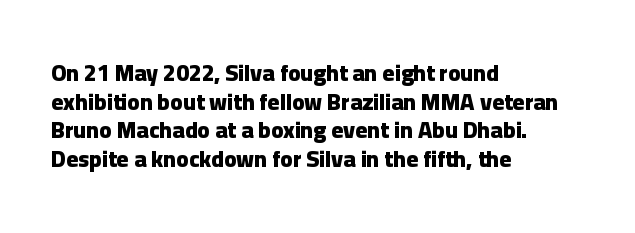
{"italic": "no", "bold": "yes", "underline": "no", "align": "left", "line_spacing": "normal", "line_spacing_ratio": 1.25, "letter_spacing": "normal", "letter_spacing_em": 0.0, "glyph_px": 23}
